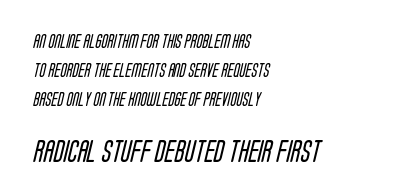
The image shows 23 px text type; set left-aligned, loose line spacing (2.08x), normal letter spacing, not underlined; the second (bottom) block is 1.64x larger.
